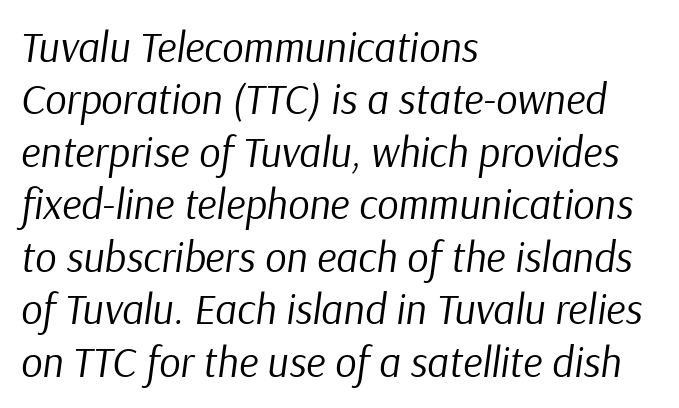
Default kerning and tracking; the words read as compact shapes. Each row of text sits above clean, open space. In terms of leading, this rendering sits right in the middle. Varying glyph widths throughout — classic text-font behaviour. Where is the straight margin? On the left. Yep, that's italic — everything's leaning.
